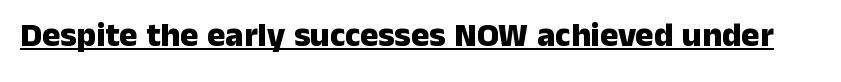
The image shows 34 px heavy sans-serif type, upright; set normal letter spacing, underlined; low stroke contrast and a medium x-height.
